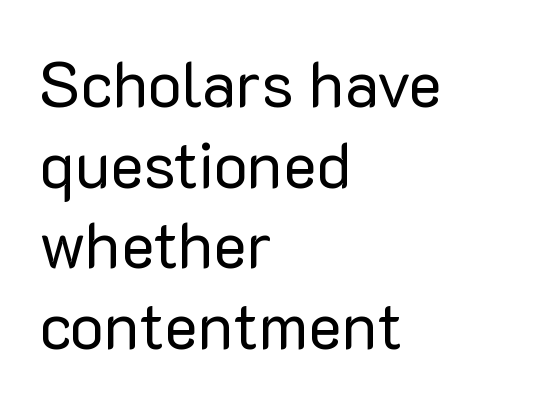
The compositor pushed each line to the left boundary. The letters advance in unequal steps, a hallmark of proportional type. The letters stand straight up with perfectly vertical stems. Each stroke keeps to a modest, everyday thickness or less.
